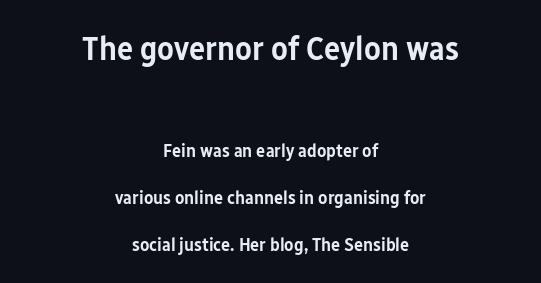
Q: Is the text bold? A: Semi-bold.
Q: Is the text italic (slanted)? A: No, it is upright.
Q: Is the typeface a serif or a sans-serif typeface? A: Sans-serif.
Q: Is the text underlined? A: No.
Q: How is the paragraph aligned? A: Centered.
Q: Is the spacing between letters normal or unusually wide? A: Normal.
Q: Is the spacing between lines tight, normal or loose? A: Loose.
Q: Which block of text is set in a larger size, the first (top) or the second (bottom)? A: The first (top) one.
Q: Width (condensed, normal, or wide)? A: Condensed.
Q: Stroke contrast? A: Low.
Q: x-height? A: Medium.
Q: Monospaced? A: No.
